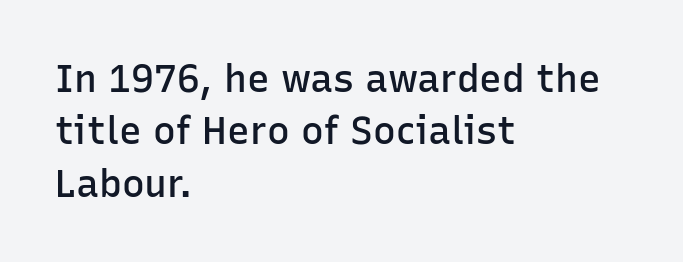
Q: Is the text bold? A: Semi-bold.
Q: Is the text italic (slanted)? A: No, it is upright.
Q: Is the typeface a serif or a sans-serif typeface? A: Sans-serif.
Q: Is the text underlined? A: No.
Q: How is the paragraph aligned? A: Left-aligned.
Q: Is the spacing between letters normal or unusually wide? A: Normal.
Q: Is the spacing between lines tight, normal or loose? A: Normal.
Q: Width (condensed, normal, or wide)? A: Normal.
Q: Stroke contrast? A: Low.
Q: x-height? A: Medium.
Q: Monospaced? A: No.
